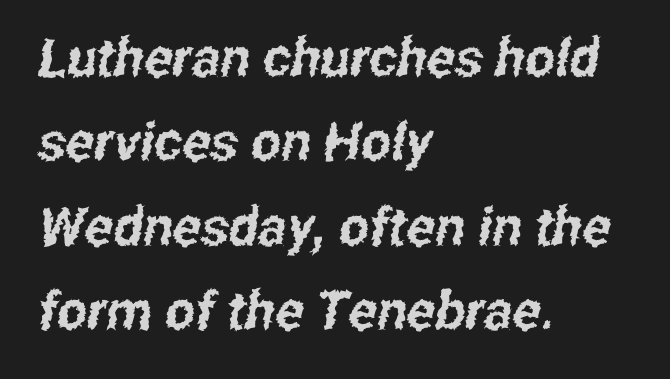
{"serif": "no", "width": "condensed", "stroke_contrast": "low", "x_height": "medium", "monospaced": "no", "underline": "no", "align": "left", "line_spacing": "normal", "line_spacing_ratio": 1.59, "letter_spacing": "normal", "letter_spacing_em": 0.0, "glyph_px": 53}
